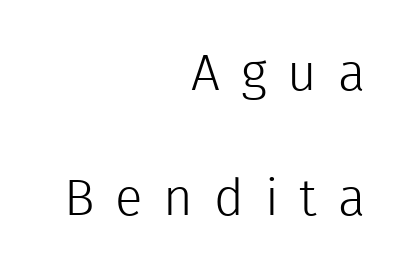
Q: Is the text bold? A: No.
Q: Is the text italic (slanted)? A: No, it is upright.
Q: Is the typeface a serif or a sans-serif typeface? A: Sans-serif.
Q: Is the text underlined? A: No.
Q: How is the paragraph aligned? A: Right-aligned.
Q: Is the spacing between letters normal or unusually wide? A: Unusually wide.
Q: Is the spacing between lines tight, normal or loose? A: Loose.
Q: Width (condensed, normal, or wide)? A: Normal.
Q: x-height? A: Medium.
Q: Monospaced? A: No.
